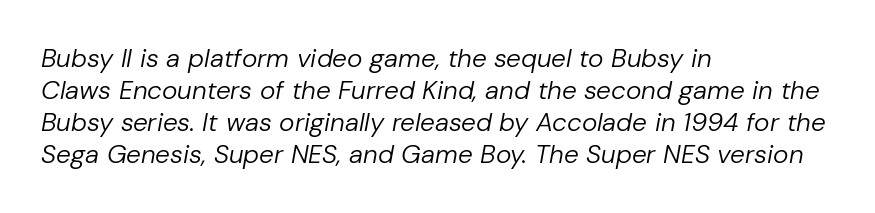
The image shows 26 px text type, italic (leaning right); set left-aligned, line spacing 1.23x, normal letter spacing, not underlined.
